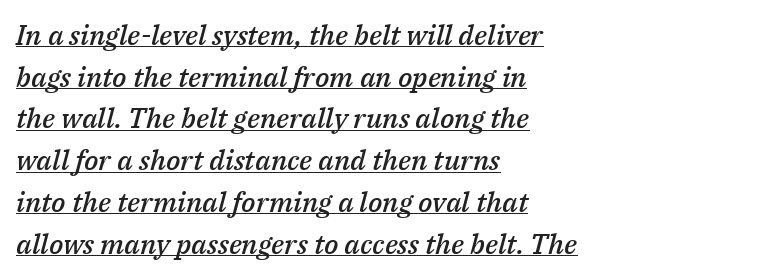
Q: Is the text bold? A: Semi-bold.
Q: Is the text italic (slanted)? A: Yes, it leans right by about 14 degrees.
Q: Is the text underlined? A: Yes.
Q: How is the paragraph aligned? A: Left-aligned.
Q: Is the spacing between letters normal or unusually wide? A: Normal.
Q: Is the spacing between lines tight, normal or loose? A: Normal.
Q: Width (condensed, normal, or wide)? A: Normal.
Q: Stroke contrast? A: Medium.
Q: x-height? A: Medium.
Q: Monospaced? A: No.
